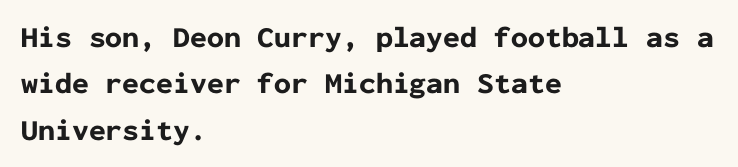
The image shows 30 px bold sans-serif type, upright, monospaced; set left-aligned, normal line spacing (1.55x), normal letter spacing, not underlined; low stroke contrast and a medium x-height.
